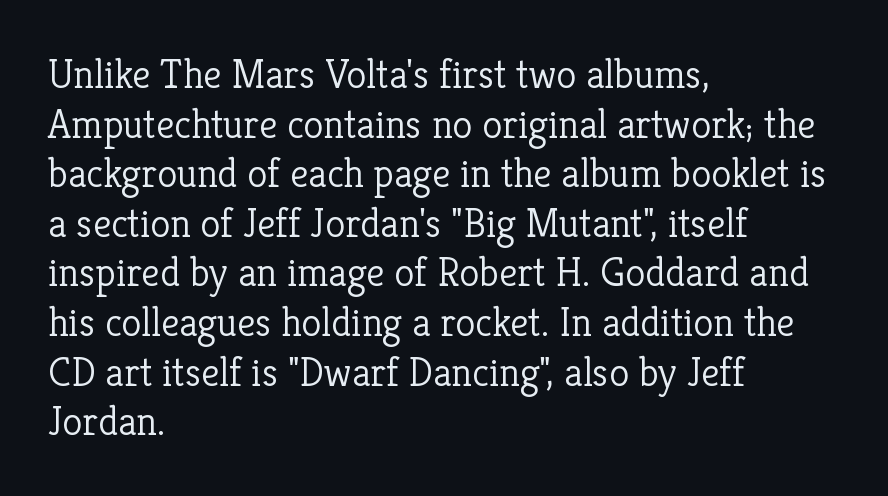
{"serif": "yes", "italic": "no", "bold": "no", "weight": "light", "width": "normal", "stroke_contrast": "low", "x_height": "medium", "monospaced": "no", "underline": "no", "align": "left", "line_spacing_ratio": 1.21, "letter_spacing": "normal", "letter_spacing_em": 0.0, "glyph_px": 41}
